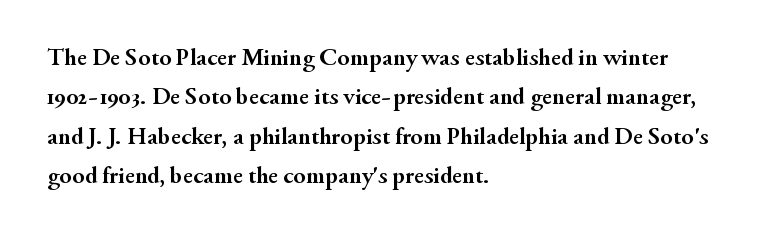
The image shows 25 px bold type, upright; set left-aligned, normal line spacing (1.58x), normal letter spacing, not underlined.
